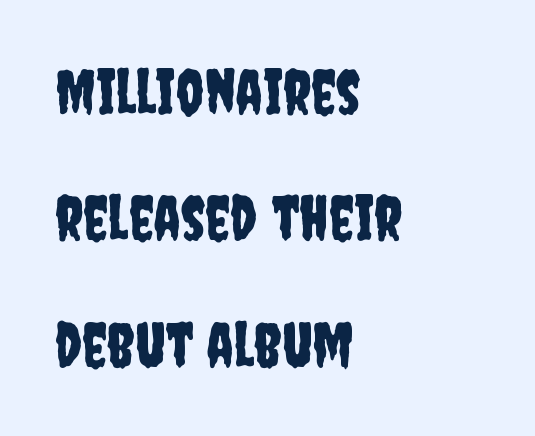
Each letter keeps its own natural width here, so spacing adapts to shape. Widely set lines give the paragraph a tall, airy silhouette. Words appear dense and cohesive because spacing is normal. It's the straight-up-and-down kind of type. Letterform terminals end flat and unadorned throughout the passage. Layout note: lines flush left.
